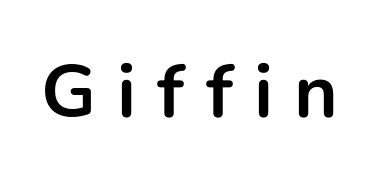
Posture: straight, roman, zero tilt. No word sits above an underline. Does the weight exceed regular? Yes, all the way to bold. Do the characters align in a grid? No, the font is proportional. Students, note that the glyphs here are deliberately spaced far apart. This rendering employs a face without finishing strokes, i.e., a sans-serif.
